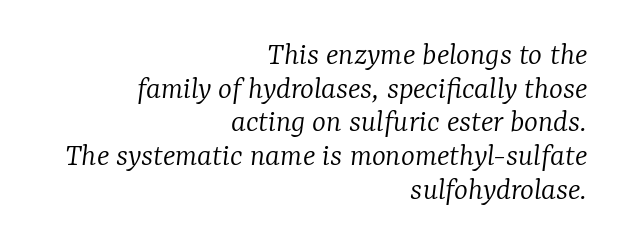
Q: Is the text bold? A: No.
Q: Is the text italic (slanted)? A: Yes, it leans right by about 7 degrees.
Q: Is the typeface a serif or a sans-serif typeface? A: Serif.
Q: Is the text underlined? A: No.
Q: How is the paragraph aligned? A: Right-aligned.
Q: Is the spacing between letters normal or unusually wide? A: Normal.
Q: Is the spacing between lines tight, normal or loose? A: Tight.
Q: Width (condensed, normal, or wide)? A: Normal.
Q: Stroke contrast? A: Low.
Q: x-height? A: Medium.
Q: Monospaced? A: No.
